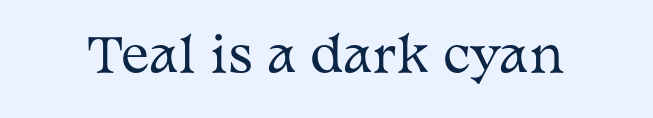
Q: Is the text bold? A: No.
Q: Is the text italic (slanted)? A: No, it is upright.
Q: Is the typeface a serif or a sans-serif typeface? A: Serif.
Q: Is the text underlined? A: No.
Q: Is the spacing between letters normal or unusually wide? A: Normal.
Q: Width (condensed, normal, or wide)? A: Wide.
Q: Stroke contrast? A: Medium.
Q: x-height? A: Medium.
Q: Monospaced? A: No.
